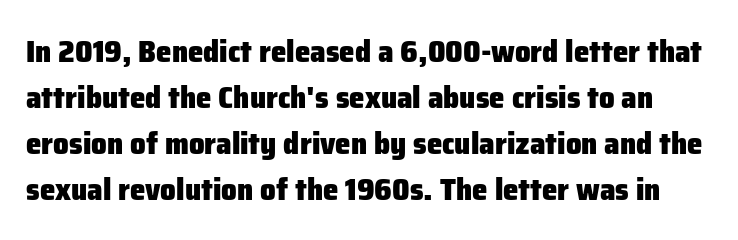
Q: Is the text bold? A: Yes.
Q: Is the text italic (slanted)? A: No, it is upright.
Q: Is the typeface a serif or a sans-serif typeface? A: Sans-serif.
Q: Is the text underlined? A: No.
Q: Is the spacing between letters normal or unusually wide? A: Normal.
Q: Is the spacing between lines tight, normal or loose? A: Normal.
Q: Width (condensed, normal, or wide)? A: Normal.
Q: Stroke contrast? A: Low.
Q: x-height? A: Medium.
Q: Monospaced? A: No.
